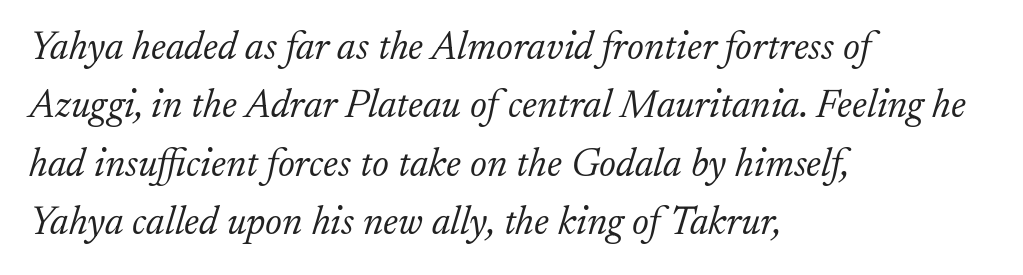
Q: Is the text bold? A: No.
Q: Is the text italic (slanted)? A: Yes, it leans right by about 17 degrees.
Q: Is the typeface a serif or a sans-serif typeface? A: Serif.
Q: Is the text underlined? A: No.
Q: How is the paragraph aligned? A: Left-aligned.
Q: Is the spacing between letters normal or unusually wide? A: Normal.
Q: Is the spacing between lines tight, normal or loose? A: Normal.
Q: Width (condensed, normal, or wide)? A: Normal.
Q: Stroke contrast? A: Low.
Q: x-height? A: Small.
Q: Monospaced? A: No.
